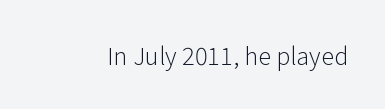
The image shows 24 px text type, upright; set normal letter spacing, not underlined.
